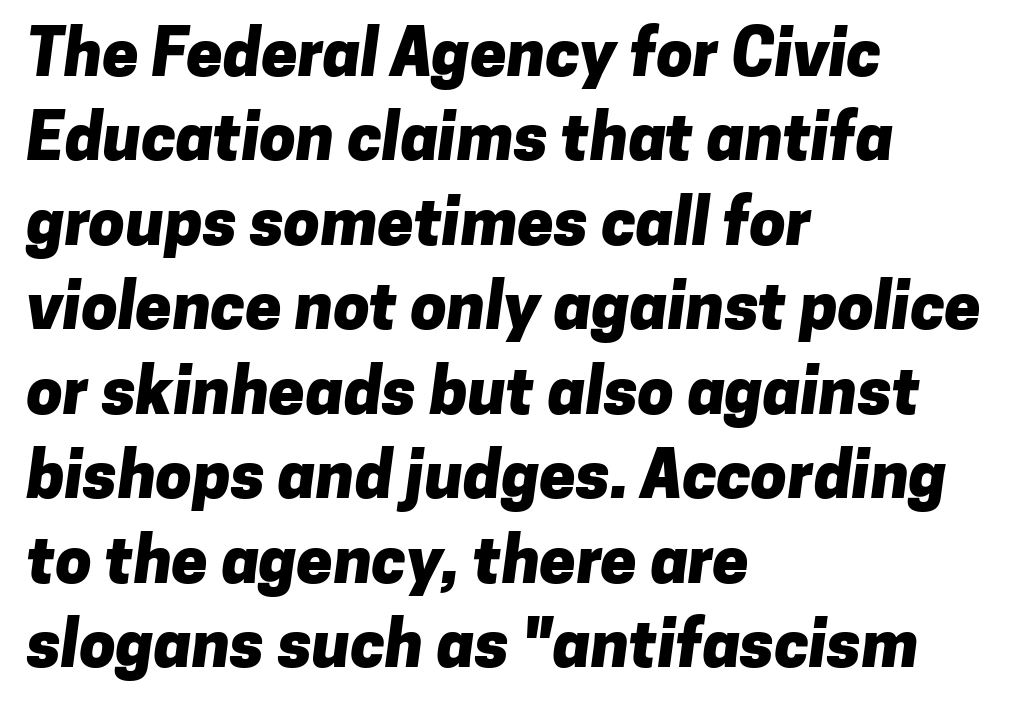
{"serif": "no", "bold": "yes", "weight": "heavy", "width": "normal", "stroke_contrast": "low", "x_height": "medium", "monospaced": "no", "underline": "no", "align": "left", "line_spacing": "normal", "line_spacing_ratio": 1.3, "letter_spacing": "normal", "letter_spacing_em": 0.0, "glyph_px": 65}
